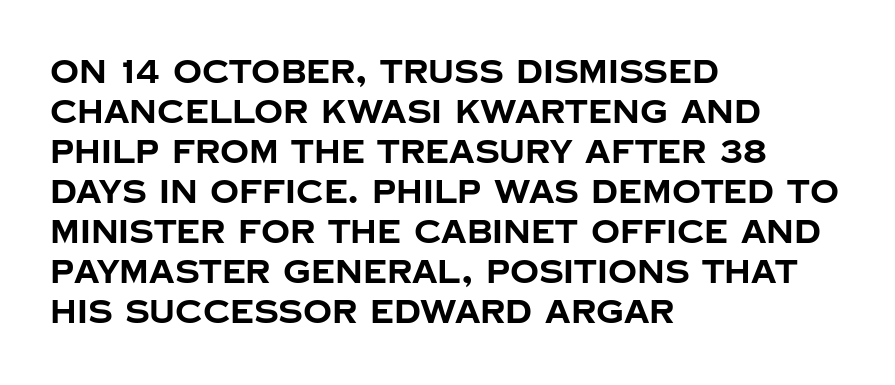
{"serif": "no", "italic": "no", "bold": "yes", "weight": "bold", "width": "normal", "stroke_contrast": "low", "x_height": "large", "monospaced": "no", "underline": "no", "align": "left", "line_spacing": "normal", "line_spacing_ratio": 1.25, "letter_spacing": "normal", "letter_spacing_em": 0.0, "glyph_px": 32}
